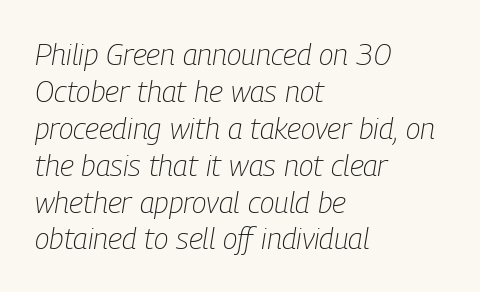
The image shows 30 px light, condensed type, italic (leaning right); set left-aligned, line spacing 1.23x, normal letter spacing, not underlined; low stroke contrast and a medium x-height.
